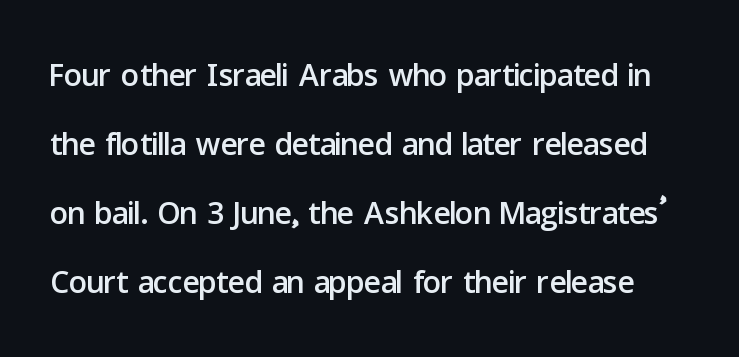
The image shows 45 px sans-serif type, upright; set normal line spacing (1.53x), normal letter spacing, not underlined; low stroke contrast and a medium x-height.
